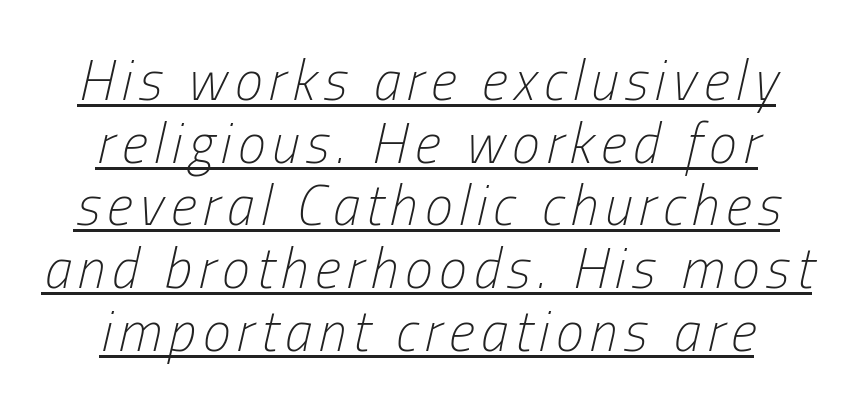
The vertical gap from one line to the next is small. If you folded the block vertically in half, each line would mirror itself in length. No chunkiness to these letters — they're not bold. Underline: present. The face used here is proportionally spaced, like ordinary book or web type. Looking at the ascenders, they clearly lean.
